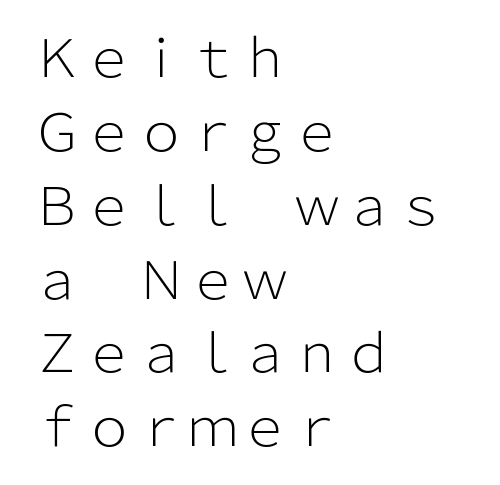
Is this a sans? Yes — the strokes have no serifs. You could not count columns in this text — the font is proportionally spaced. Nothing unusual about the tracking: characters are spaced as the font intends. The leading is moderate, giving the passage an even texture.
